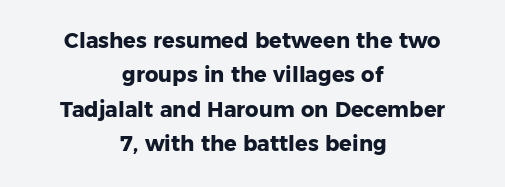
{"italic": "no", "bold": "yes", "underline": "no", "align": "center", "line_spacing": "normal", "line_spacing_ratio": 1.64, "letter_spacing": "normal", "letter_spacing_em": 0.0, "glyph_px": 21}
